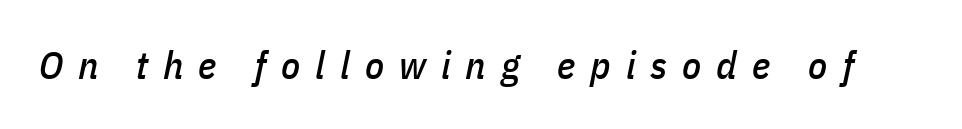
{"italic": "yes", "lean": "right", "slant_degrees": 11, "width": "condensed", "stroke_contrast": "low", "x_height": "medium", "monospaced": "no", "underline": "no", "letter_spacing": "wide", "letter_spacing_em": 0.38, "glyph_px": 39}
